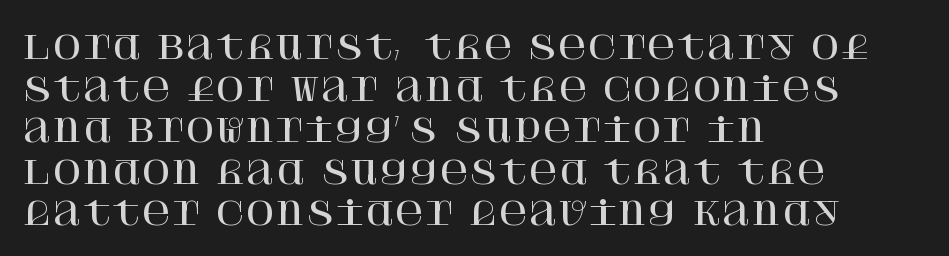
The image shows 32 px serif type, upright; set left-aligned, normal line spacing (1.3x), normal letter spacing, not underlined; high stroke contrast and a large x-height.
